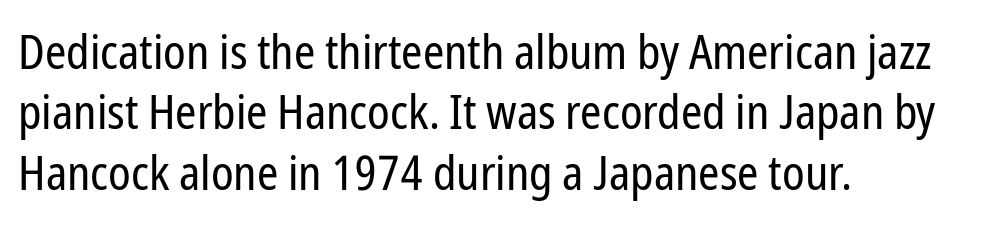
Compared with typical paragraphs, the rows here are spaced about the same. Italic: no, the glyphs are upright roman. Unlike a traditional serif, this face leaves its strokes unadorned. The zone under the glyphs is completely vacant.
